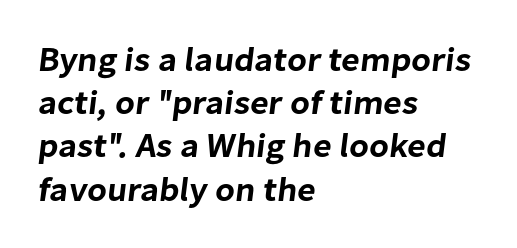
Each letter's strokes conclude bluntly, with no projecting serifs. Does the leading feel generous? No, just average. A typesetter would call this zero additional tracking. Character widths vary here, with narrow letters taking less room than wide ones. A bare baseline throughout the passage.
